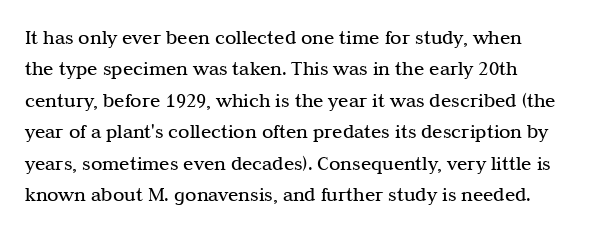
You could call the tracking neutral — neither tight nor loose. Regarding leading, the lines here are spaced in the standard way. Decoration check: the copy has no underline. Quick note: not italic, upright. Letters have the restrained weight of plain body copy at most.
